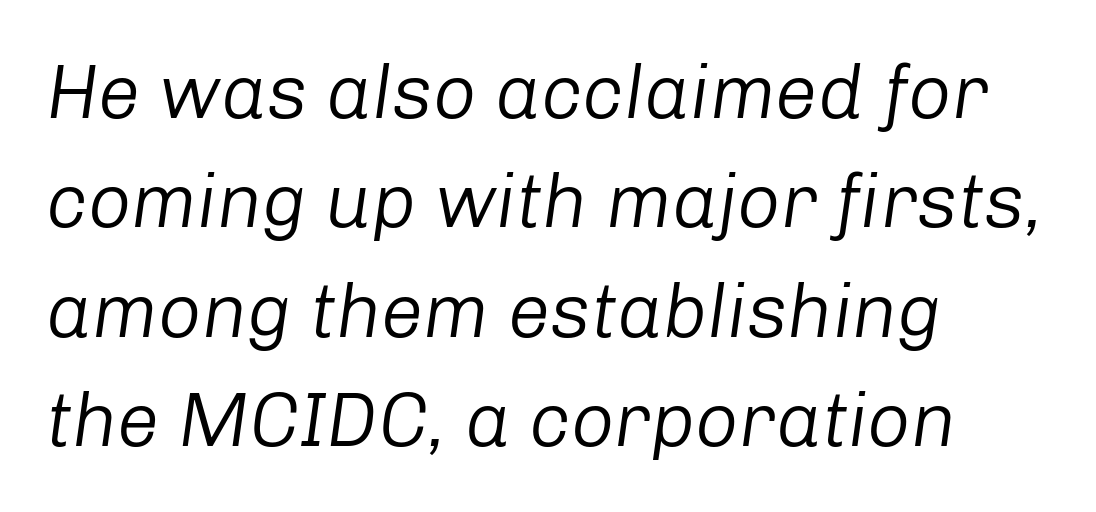
The image shows 76 px regular-weight type, italic (leaning right); set left-aligned, normal line spacing (1.44x), normal letter spacing, not underlined; low stroke contrast and a medium x-height.
